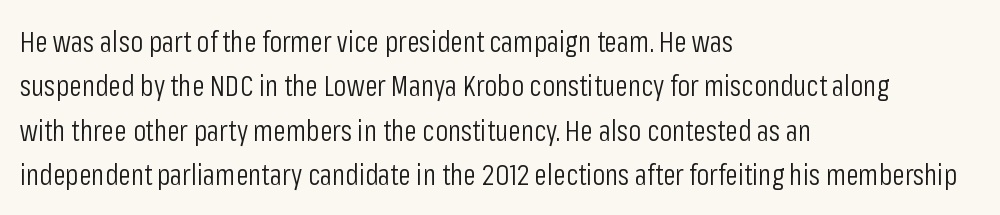
{"serif": "no", "italic": "no", "bold": "no", "weight": "light", "width": "condensed", "stroke_contrast": "low", "x_height": "medium", "monospaced": "no", "underline": "no", "align": "left", "line_spacing": "normal", "line_spacing_ratio": 1.53, "letter_spacing": "normal", "letter_spacing_em": 0.0, "glyph_px": 29}
